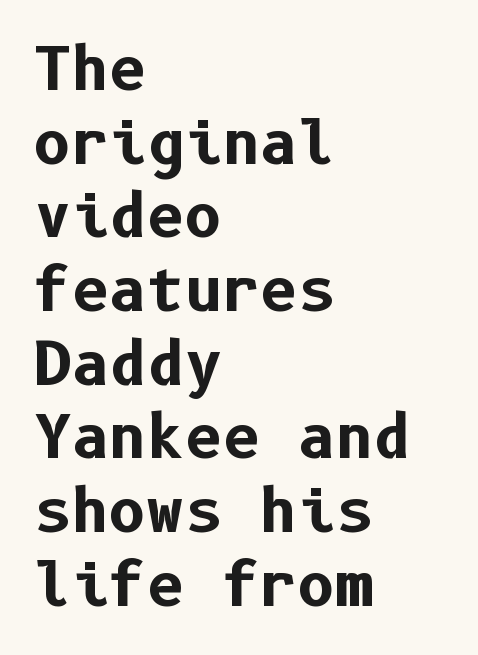
The image shows 58 px bold sans-serif type, upright; set left-aligned, normal line spacing (1.27x), normal letter spacing, not underlined; low stroke contrast and a medium x-height.
